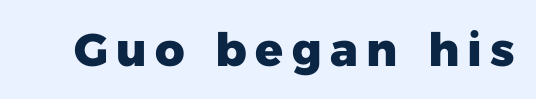
Underline: absent. Notice how thick the strokes are: this is what a full bold looks like. These lines are composed in type without serifs. Posture: vertical. Character widths vary here, with narrow letters taking less room than wide ones.
